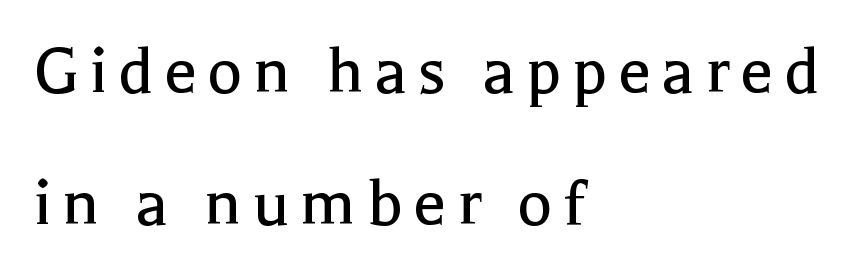
The image shows 74 px regular-weight serif type, upright; set left-aligned, line spacing 1.79x, not underlined; a medium x-height.
